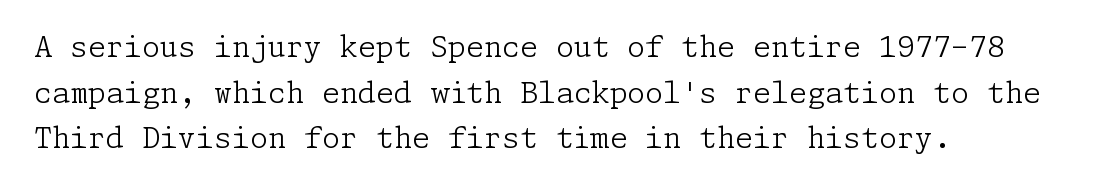
{"serif": "yes", "italic": "no", "bold": "no", "weight": "light", "width": "normal", "stroke_contrast": "low", "x_height": "medium", "underline": "no", "align": "left", "line_spacing": "normal", "line_spacing_ratio": 1.57, "letter_spacing": "normal", "letter_spacing_em": 0.0, "glyph_px": 29}
